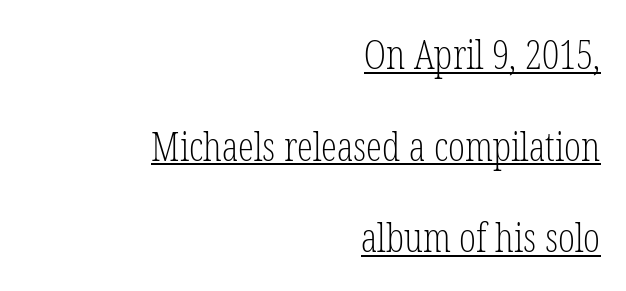
This sample uses plain, unmodified letter spacing. The letters carry serifs — small finishing strokes at the ends of their stems. Character widths vary here, with narrow letters taking less room than wide ones. This is not heavy type; no bold has been used. No italicization has been applied; the sample stays upright. Every word sits above its own underline.
